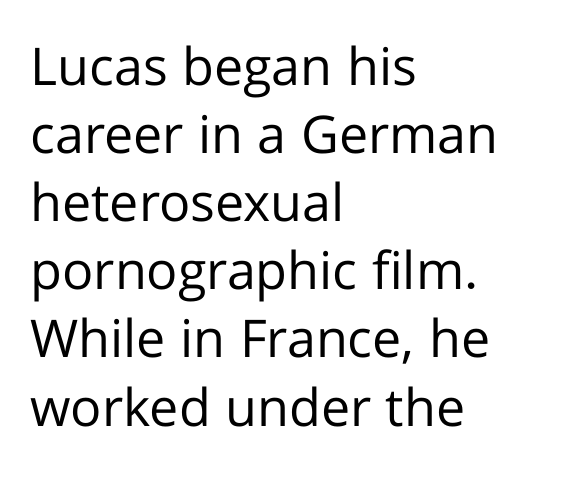
The image shows 52 px regular-weight sans-serif type, upright; set left-aligned, normal line spacing (1.31x), normal letter spacing, not underlined; low stroke contrast and a medium x-height.
